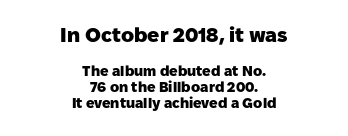
The image shows 20 px bold type, upright; set centered, tight line spacing (1.15x), normal letter spacing, not underlined; the first (top) block is 1.43x larger.
